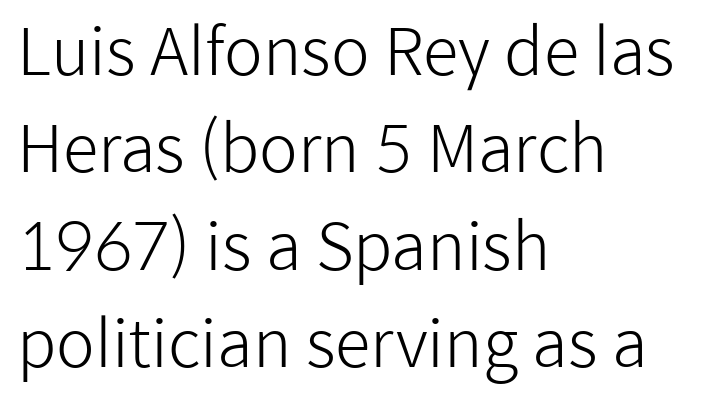
The face used here is proportionally spaced, like ordinary book or web type. Unmarked baselines from the first word to the last. Typeset ragged right — the left edge is the straight one. I'd call this a sans setting — the letters go barefoot. Weight: in the light-to-regular range. If you measured baseline to baseline, you'd find a middling distance.
